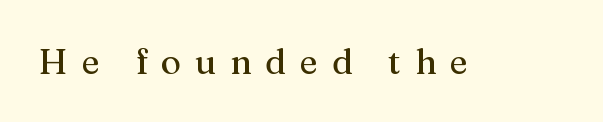
Clear beneath every line of the passage. What stands out about the letter spacing? Its width — letters are far apart. The specimen reads as upright at a glance. Font category for this specimen: serif.
